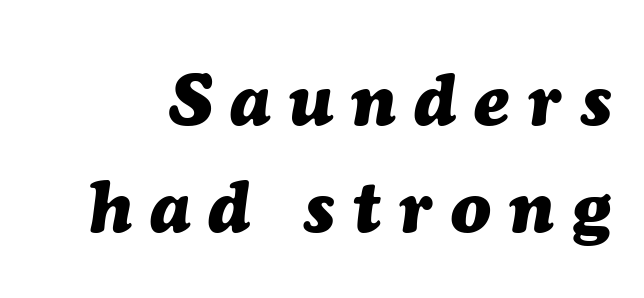
Q: Is the text bold? A: Yes.
Q: Is the text italic (slanted)? A: Yes, it leans right by about 7 degrees.
Q: Is the text underlined? A: No.
Q: Is the spacing between letters normal or unusually wide? A: Unusually wide.
Q: Is the spacing between lines tight, normal or loose? A: Normal.
Q: Width (condensed, normal, or wide)? A: Normal.
Q: Stroke contrast? A: Medium.
Q: x-height? A: Medium.
Q: Monospaced? A: No.
